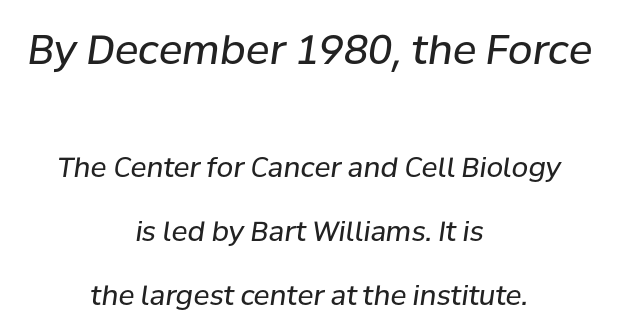
The image shows 40 px regular-weight type, italic (leaning right); set centered, loose line spacing (2.37x), normal letter spacing, not underlined; the first (top) block is 1.48x larger; low stroke contrast and a medium x-height.
